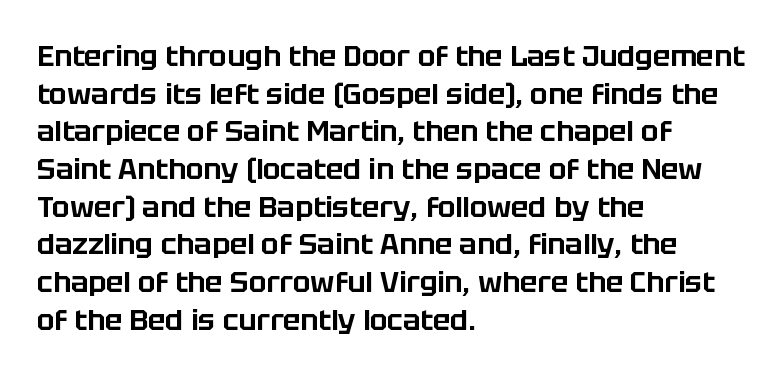
The image shows 29 px sans-serif type, upright; set left-aligned, normal line spacing (1.3x), normal letter spacing, not underlined; low stroke contrast and a large x-height.
